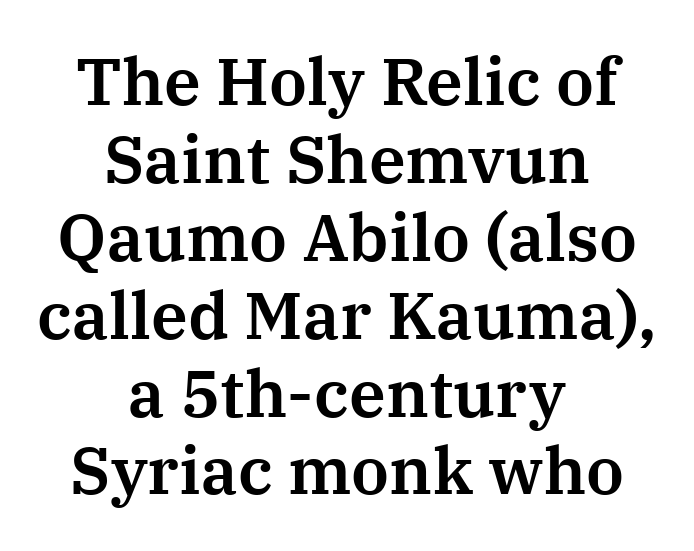
{"serif": "yes", "italic": "no", "width": "normal", "stroke_contrast": "medium", "x_height": "medium", "monospaced": "no", "underline": "no", "align": "center", "line_spacing_ratio": 1.18, "letter_spacing": "normal", "letter_spacing_em": 0.0, "glyph_px": 66}
